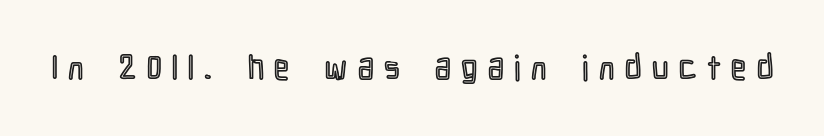
Q: Is the text italic (slanted)? A: No, it is upright.
Q: Is the text underlined? A: No.
Q: Is the spacing between letters normal or unusually wide? A: Unusually wide.
Q: Width (condensed, normal, or wide)? A: Condensed.
Q: x-height? A: Medium.
Q: Monospaced? A: No.
